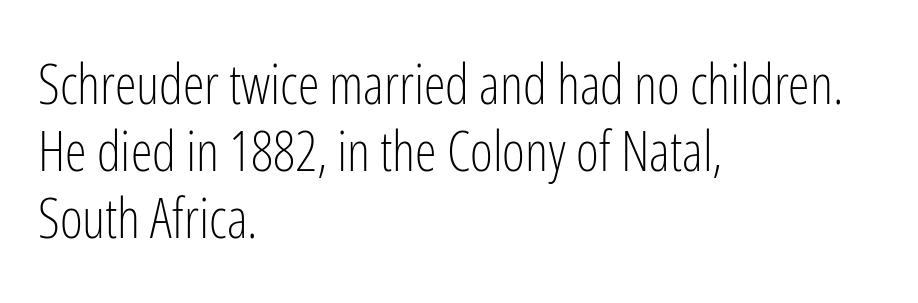
Stroke mass is kept to a normal reading level or below. Here the designer chose a conventional face with non-uniform glyph widths. The font family rendered here belongs to the sans-serif group. The setting favours the left margin, as ordinary paragraphs usually do. The letters stand upright; this is a roman face. Decoration check: the copy has no underline.
